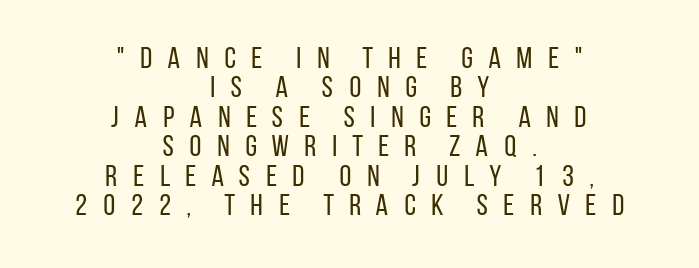
Unlike italic type, these characters show no tilt at all. Compared with typical body copy, the letter spacing here is much looser. The space beneath each line is pristine and unruled. The letters advance in unequal steps, a hallmark of proportional type.
